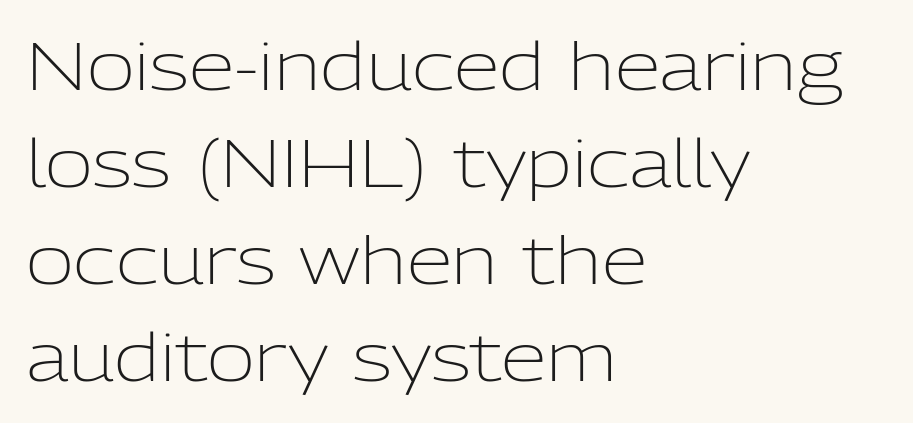
The image shows 66 px light sans-serif type, upright; set left-aligned, normal line spacing (1.47x), normal letter spacing, not underlined; low stroke contrast and a medium x-height.
